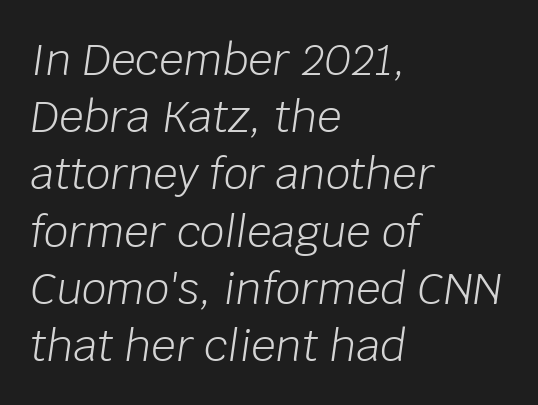
The image shows 43 px light type, italic (leaning right); set left-aligned, normal line spacing (1.33x), normal letter spacing, not underlined; low stroke contrast and a large x-height.
